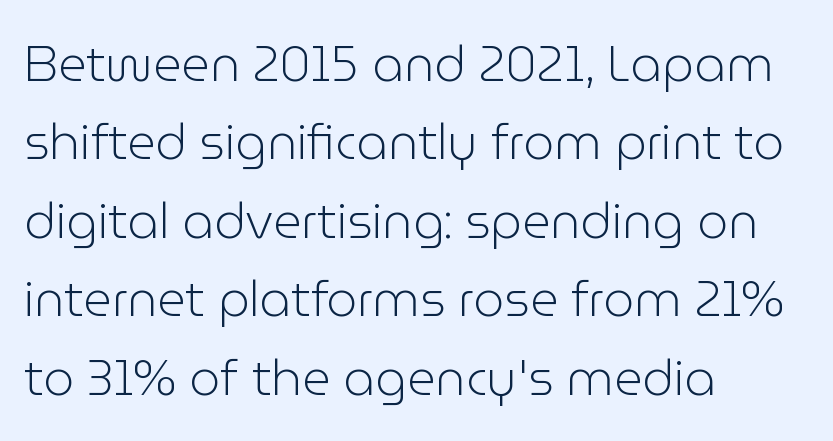
Bare-footed words on every line. Vertical spacing — default. Varying glyph widths throughout — classic text-font behaviour. This sample uses an upright cut, with every glyph sitting square on the baseline. No heavy texture on the line: the type isn't bold.
